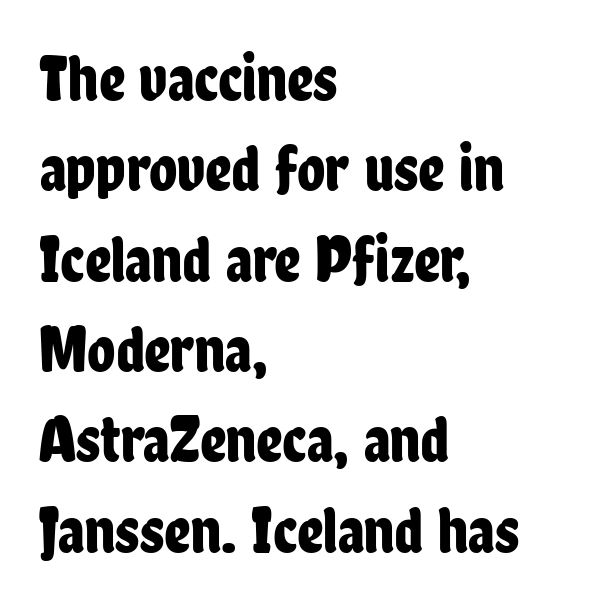
This rendering uses left alignment, leaving the right contour irregular. Serif or sans? Sans — the stroke terminals are bare. Character widths vary here, with narrow letters taking less room than wide ones. Ordinary non-slanted type is in use.
